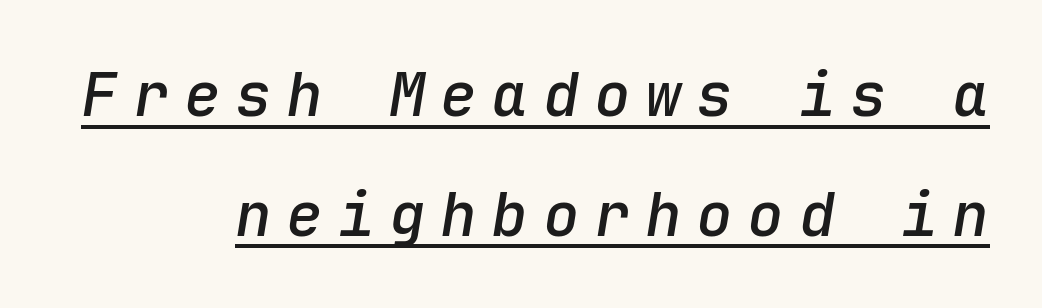
Typeset ragged left — the right edge is the straight one. If you measured baseline to baseline, you'd find a long distance. These lines carry some extra weight — a demibold, not a full bold. Looks like terminal output: every glyph gets an equal slot.
